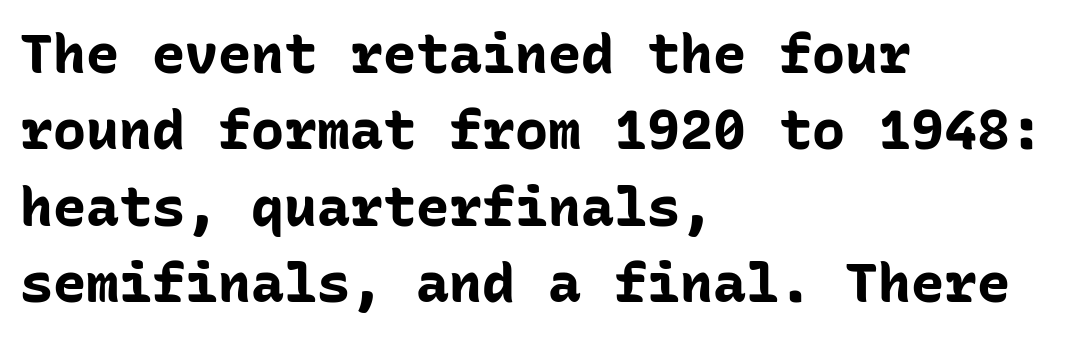
This rendering uses left alignment, leaving the right contour irregular. Honestly, there is no underline to notice here at all. These lines are rendered in a fixed-pitch font. Baseline-to-baseline distance is the conventional proportion of letter height. Glyph-to-glyph distance matches everyday printed text. Weight check: bold — yes, fully.
